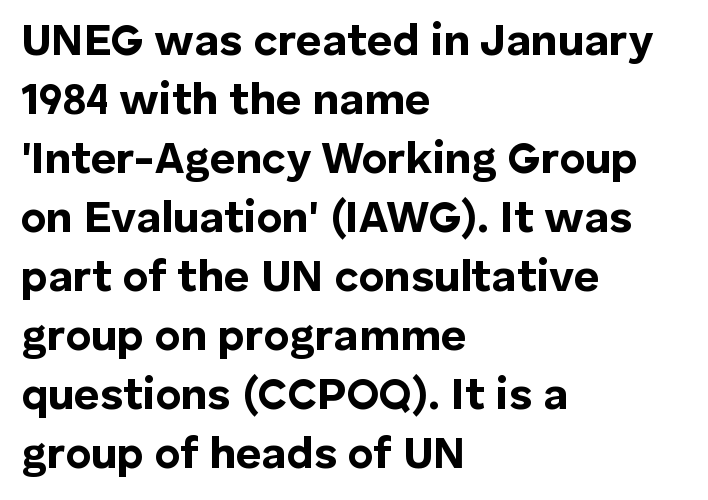
{"serif": "no", "italic": "no", "bold": "yes", "weight": "bold", "width": "normal", "stroke_contrast": "low", "x_height": "medium", "monospaced": "no", "underline": "no", "align": "left", "line_spacing": "normal", "line_spacing_ratio": 1.34, "letter_spacing": "normal", "letter_spacing_em": 0.0, "glyph_px": 44}
